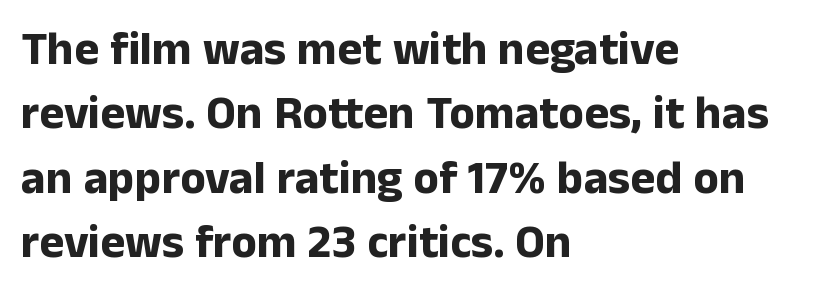
Designer's note — italics off, roman on. This rendering leaves character spacing at its baseline value. Each letter keeps its own natural width here, so spacing adapts to shape. Chunky letters — that's bold for sure. Typeset ragged right — the left edge is the straight one.
